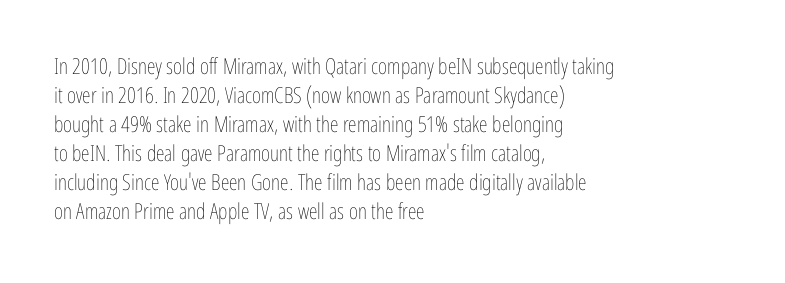
Tall strokes in this sample are plumb rather than angled. The passage shown has conventional tracking throughout. Every row of glyphs begins at an identical x-position on the left. A normal amount of white space separates one row of letters from the next. Type without underlining.
